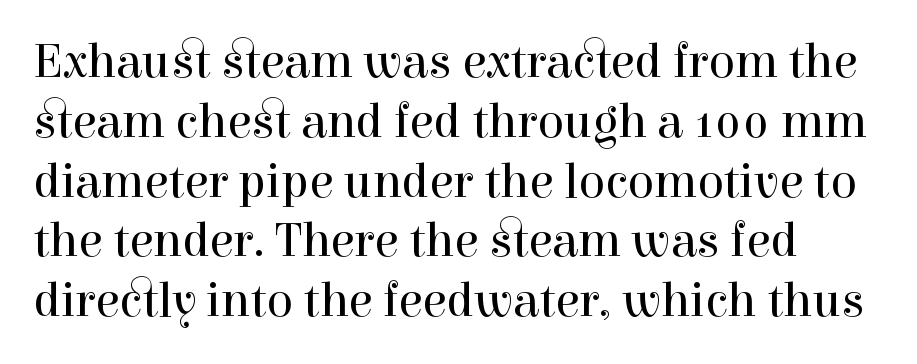
Q: Is the text bold? A: No.
Q: Is the text italic (slanted)? A: No, it is upright.
Q: Is the typeface a serif or a sans-serif typeface? A: Serif.
Q: Is the text underlined? A: No.
Q: How is the paragraph aligned? A: Left-aligned.
Q: Is the spacing between letters normal or unusually wide? A: Normal.
Q: Width (condensed, normal, or wide)? A: Normal.
Q: x-height? A: Medium.
Q: Monospaced? A: No.
